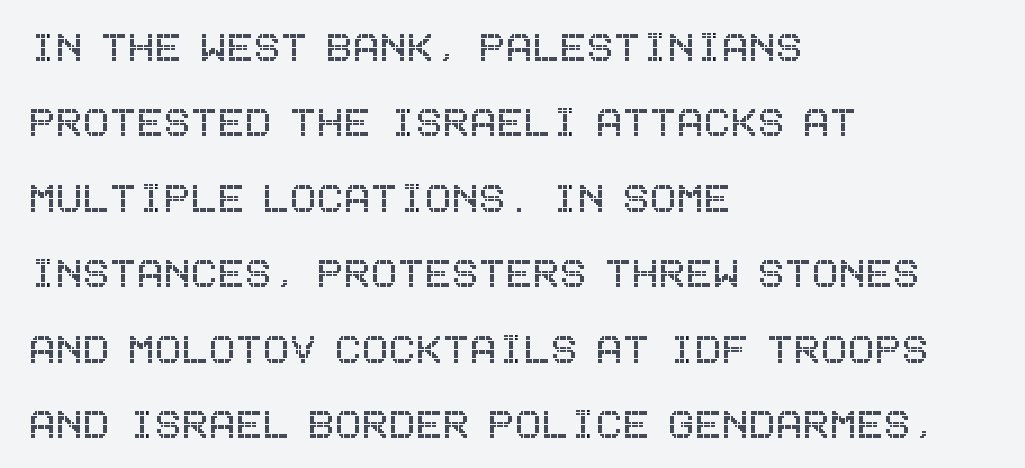
Q: Is the text italic (slanted)? A: No, it is upright.
Q: Is the text underlined? A: No.
Q: How is the paragraph aligned? A: Left-aligned.
Q: Is the spacing between letters normal or unusually wide? A: Normal.
Q: Is the spacing between lines tight, normal or loose? A: Normal.
Q: Width (condensed, normal, or wide)? A: Condensed.
Q: x-height? A: Large.
